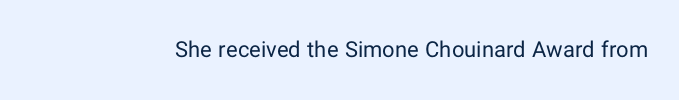
The space directly below the letters is spotless. Quick note: not italic, upright. The line texture is even and compact thanks to regular tracking. These glyphs show unthickened strokes, regular width or finer.
